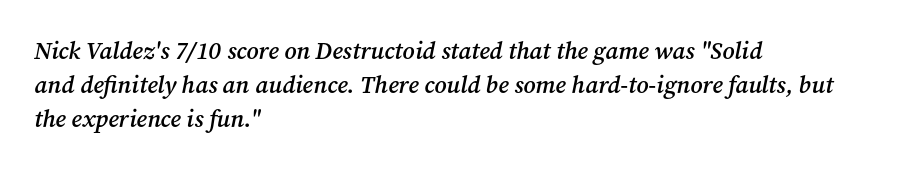
{"italic": "yes", "lean": "right", "slant_degrees": 12, "bold": "semi", "underline": "no", "align": "left", "line_spacing": "normal", "line_spacing_ratio": 1.41, "letter_spacing": "normal", "letter_spacing_em": 0.0, "glyph_px": 24}
